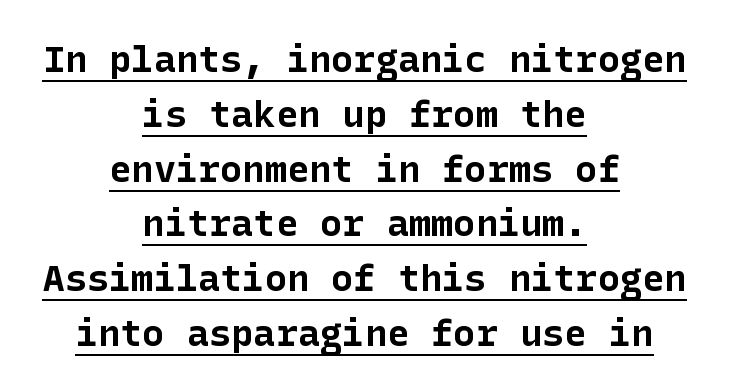
The image shows 37 px bold sans-serif type, upright; set centered, normal line spacing (1.48x), normal letter spacing, underlined; low stroke contrast and a medium x-height.
